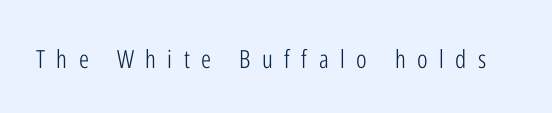
{"italic": "no", "bold": "no", "underline": "no", "letter_spacing": "wide", "letter_spacing_em": 0.46, "glyph_px": 25}
